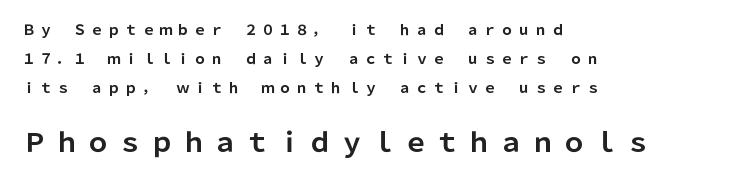
The image shows 26 px bold type, upright; set left-aligned, loose line spacing (2.06x), unusually wide letter spacing (+0.22 em), not underlined; the second (bottom) block is 1.86x larger.
